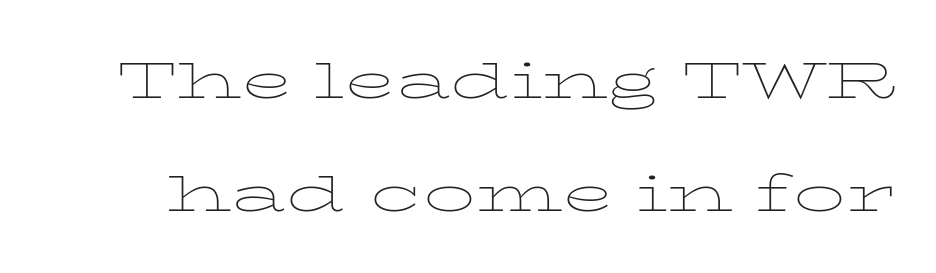
The face used here is seriffed, in the tradition of book romans. Upright lettering throughout. The block of text is sparse from top to bottom, with ample space between rows. Here the designer chose a conventional face with non-uniform glyph widths. The font is comparable to plain body text, perhaps lighter. Each row of text sits above clean, open space.
